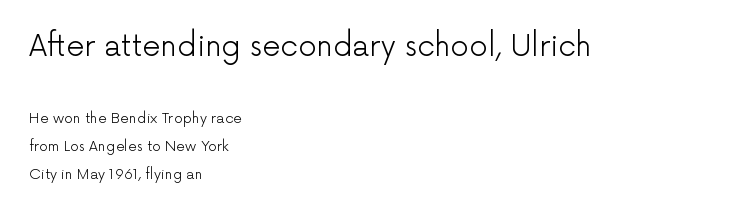
The image shows 29 px light sans-serif type, upright; set left-aligned, loose line spacing (2.0x), normal letter spacing, not underlined; the first (top) block is 2.07x larger; low stroke contrast and a medium x-height.
